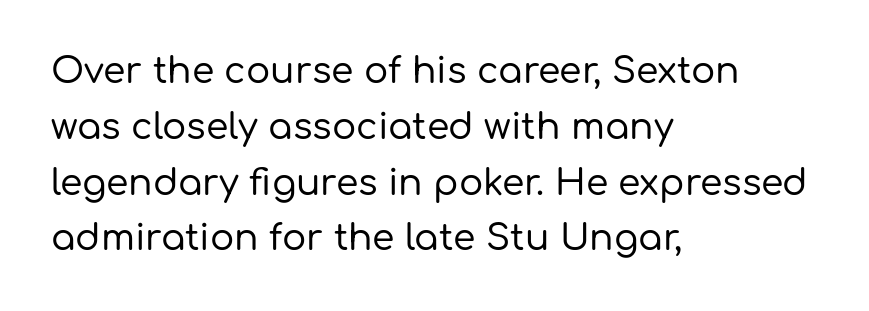
{"serif": "no", "italic": "no", "width": "normal", "stroke_contrast": "low", "x_height": "medium", "monospaced": "no", "underline": "no", "align": "left", "line_spacing": "normal", "line_spacing_ratio": 1.55, "letter_spacing": "normal", "letter_spacing_em": 0.0, "glyph_px": 36}
